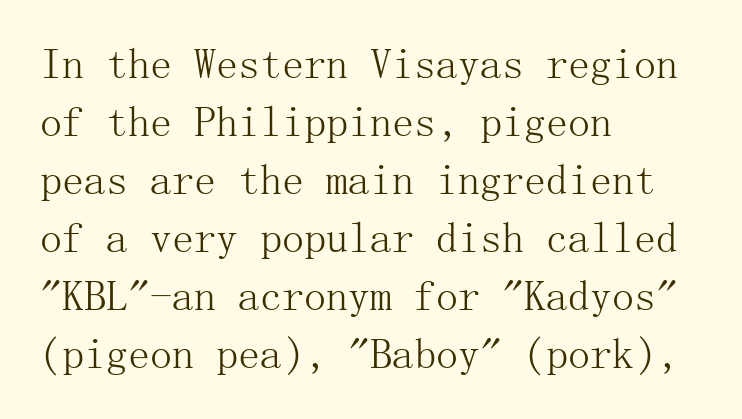
Q: Is the text bold? A: No.
Q: Is the text italic (slanted)? A: No, it is upright.
Q: Is the typeface a serif or a sans-serif typeface? A: Serif.
Q: Is the text underlined? A: No.
Q: How is the paragraph aligned? A: Left-aligned.
Q: Is the spacing between letters normal or unusually wide? A: Normal.
Q: Is the spacing between lines tight, normal or loose? A: Normal.
Q: Width (condensed, normal, or wide)? A: Normal.
Q: Stroke contrast? A: Medium.
Q: x-height? A: Medium.
